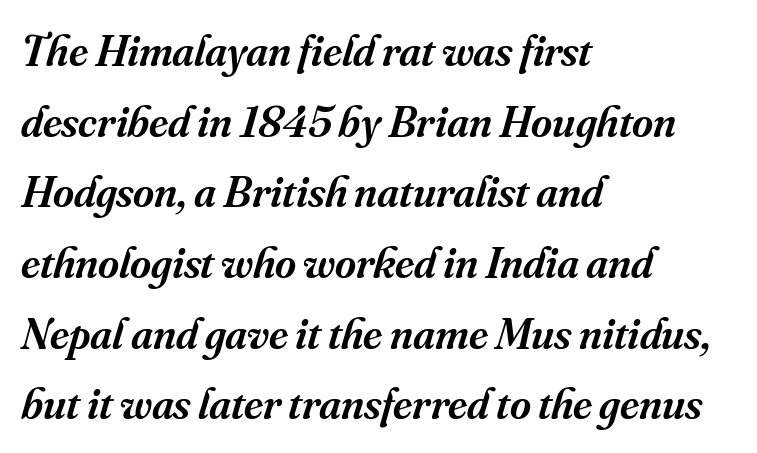
The image shows 45 px semibold serif type, italic (leaning right); set left-aligned, normal line spacing (1.57x), normal letter spacing, not underlined; medium stroke contrast and a small x-height.
